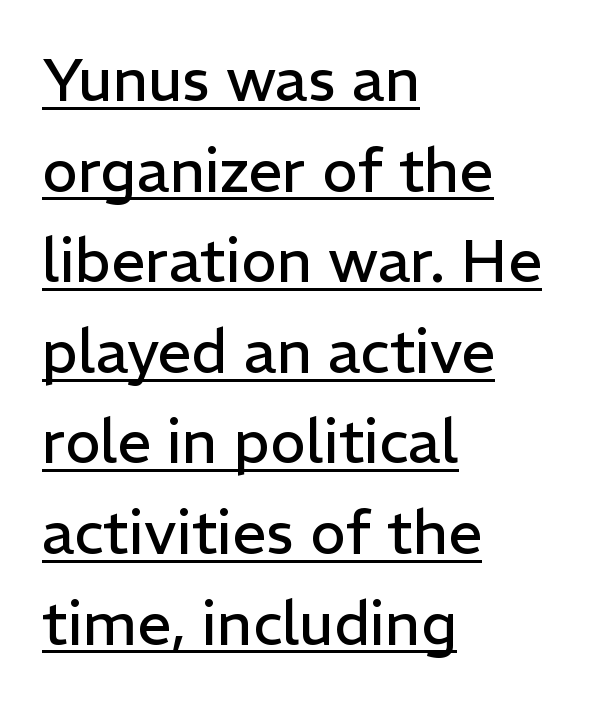
Q: Is the text bold? A: No.
Q: Is the text italic (slanted)? A: No, it is upright.
Q: Is the typeface a serif or a sans-serif typeface? A: Sans-serif.
Q: Is the text underlined? A: Yes.
Q: How is the paragraph aligned? A: Left-aligned.
Q: Is the spacing between letters normal or unusually wide? A: Normal.
Q: Is the spacing between lines tight, normal or loose? A: Normal.
Q: Width (condensed, normal, or wide)? A: Normal.
Q: Stroke contrast? A: Low.
Q: x-height? A: Medium.
Q: Monospaced? A: No.
